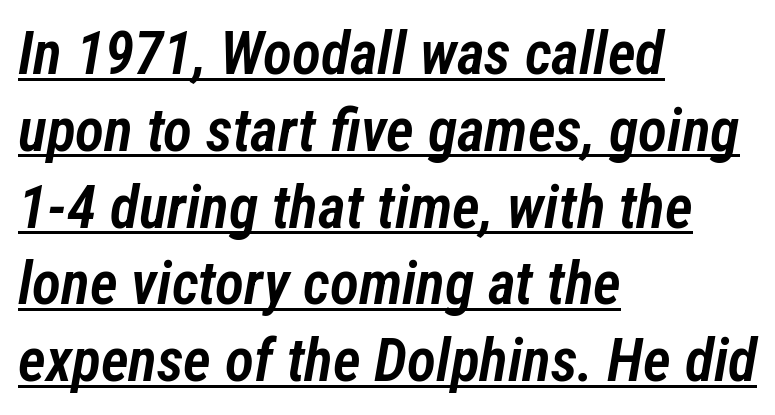
Q: Is the text bold? A: Semi-bold.
Q: Is the text italic (slanted)? A: Yes, it leans right by about 12 degrees.
Q: Is the text underlined? A: Yes.
Q: How is the paragraph aligned? A: Left-aligned.
Q: Is the spacing between letters normal or unusually wide? A: Normal.
Q: Is the spacing between lines tight, normal or loose? A: Normal.
Q: Width (condensed, normal, or wide)? A: Condensed.
Q: Stroke contrast? A: Low.
Q: x-height? A: Medium.
Q: Monospaced? A: No.
